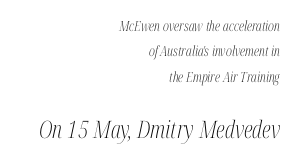
The typeface has the unassuming heft of standard copy or less. It's the slanting kind of type. These two chunks differ in scale, with the bottom chunk taking the larger measure. Decoration check: the copy has no underline.
